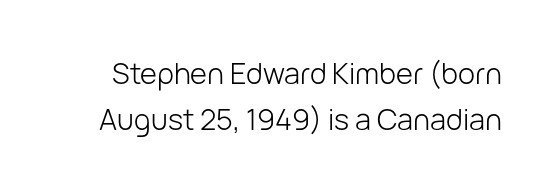
You could not count columns in this text — the font is proportionally spaced. To sum up the face: it is a sans, with no serifs. Lines of text with bare space underneath. Glyph-to-glyph distance matches everyday printed text. Is the stroke heavy? The answer is a plain regular-or-lighter.
